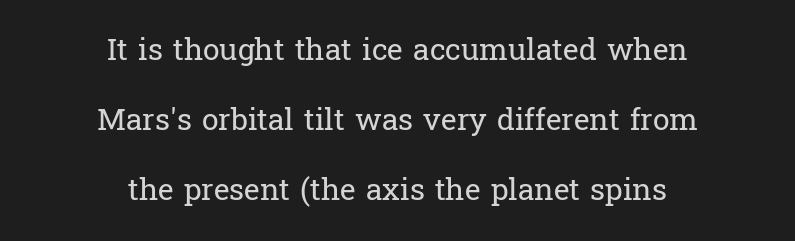
{"serif": "yes", "italic": "no", "bold": "no", "weight": "regular", "width": "normal", "stroke_contrast": "low", "x_height": "medium", "monospaced": "no", "underline": "no", "align": "center", "line_spacing": "loose", "line_spacing_ratio": 2.33, "letter_spacing": "normal", "letter_spacing_em": 0.0, "glyph_px": 30}
